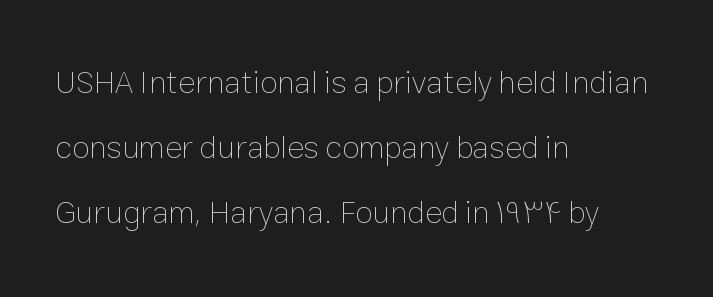
The image shows 32 px thin type, upright; set left-aligned, loose line spacing (2.03x), normal letter spacing, not underlined; low stroke contrast and a medium x-height.
